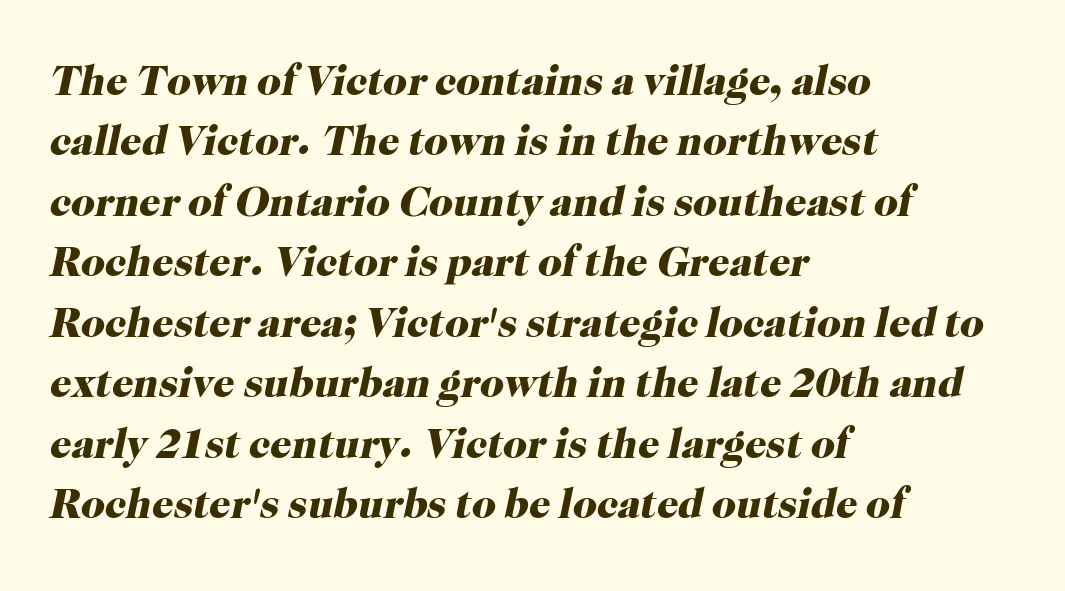
The specimen reads as italic at a glance. What kind of face is this? One with serifs. The typesetter chose a ragged-right arrangement here. The space directly below the letters is spotless. The rendering uses natural spacing where letterforms have individual widths. Words appear dense and cohesive because spacing is normal.
